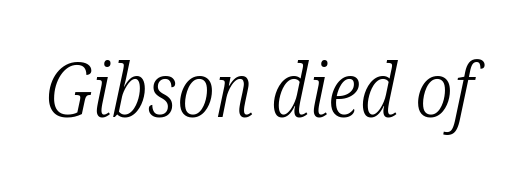
{"serif": "yes", "italic": "yes", "lean": "right", "slant_degrees": 12, "bold": "no", "weight": "light", "width": "condensed", "stroke_contrast": "low", "x_height": "medium", "monospaced": "no", "underline": "no", "letter_spacing": "normal", "letter_spacing_em": 0.0, "glyph_px": 74}
